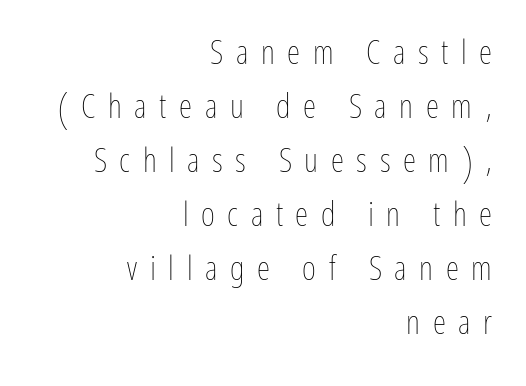
Q: Is the text bold? A: No.
Q: Is the text italic (slanted)? A: No, it is upright.
Q: Is the text underlined? A: No.
Q: How is the paragraph aligned? A: Right-aligned.
Q: Is the spacing between letters normal or unusually wide? A: Unusually wide.
Q: Is the spacing between lines tight, normal or loose? A: Normal.
Q: Width (condensed, normal, or wide)? A: Condensed.
Q: Stroke contrast? A: Low.
Q: x-height? A: Medium.
Q: Monospaced? A: No.
